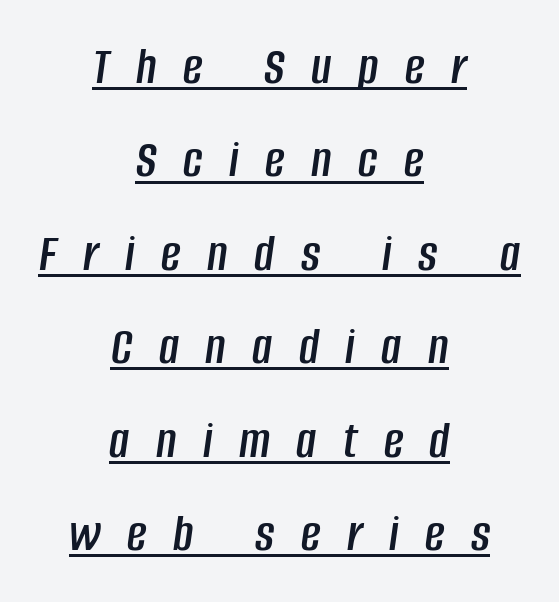
The image shows 54 px condensed type, italic (leaning right); set centered, line spacing 1.73x, unusually wide letter spacing (+0.49 em), underlined; low stroke contrast and a large x-height.
